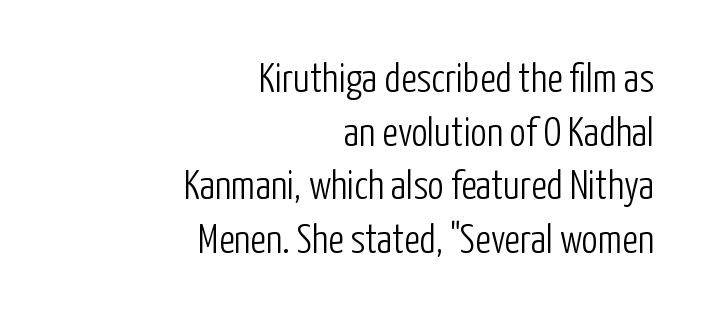
The image shows 41 px light, condensed sans-serif type, upright; set right-aligned, normal line spacing (1.31x), normal letter spacing, not underlined; low stroke contrast and a medium x-height.
